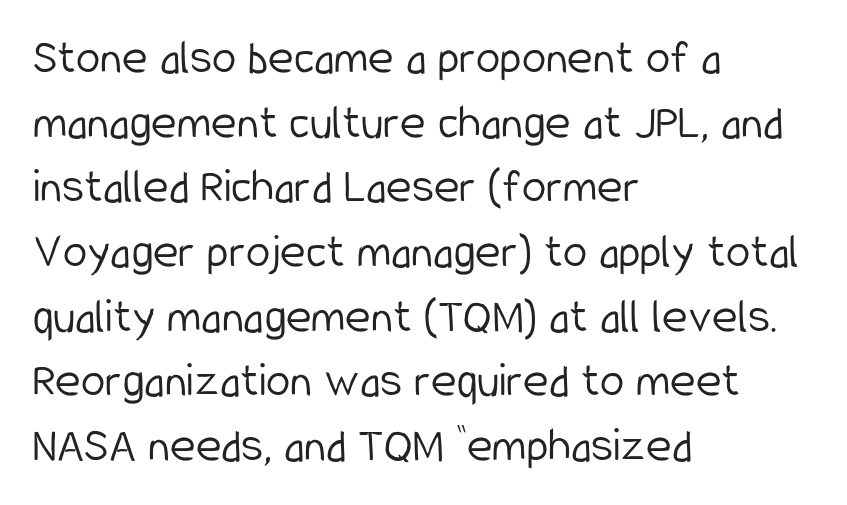
Q: Is the text bold? A: No.
Q: Is the text italic (slanted)? A: No, it is upright.
Q: Is the typeface a serif or a sans-serif typeface? A: Sans-serif.
Q: Is the text underlined? A: No.
Q: How is the paragraph aligned? A: Left-aligned.
Q: Is the spacing between letters normal or unusually wide? A: Normal.
Q: Is the spacing between lines tight, normal or loose? A: Normal.
Q: Width (condensed, normal, or wide)? A: Condensed.
Q: Stroke contrast? A: Low.
Q: x-height? A: Medium.
Q: Monospaced? A: No.
